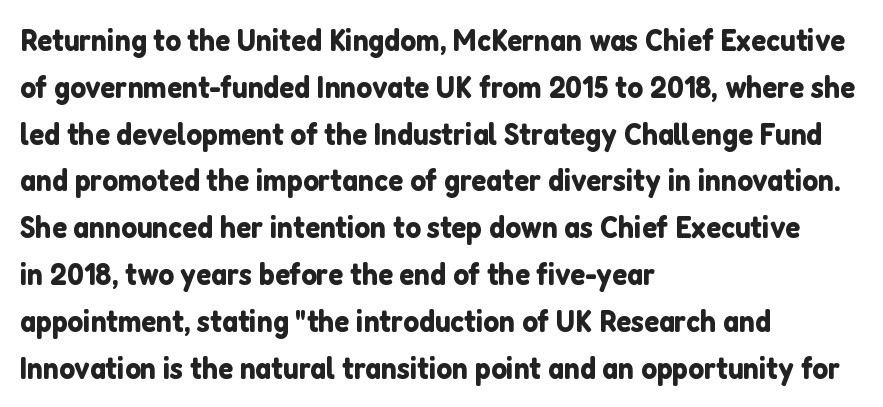
The image shows 31 px sans-serif type, upright; set left-aligned, normal line spacing (1.51x), normal letter spacing, not underlined; low stroke contrast and a medium x-height.
